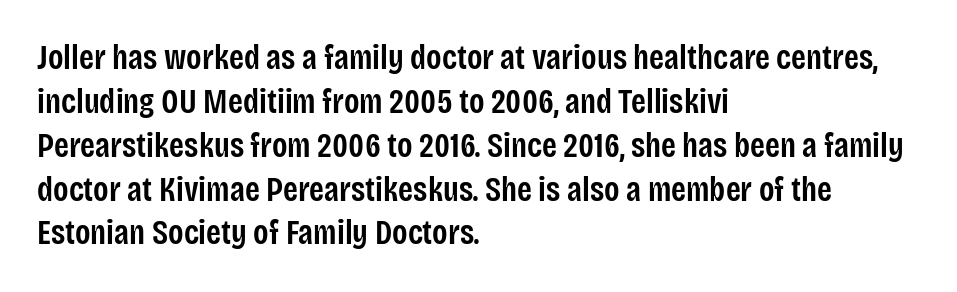
Vertically, the passage feels balanced, rows spaced as you'd expect. A sans-serif font was chosen for this passage. Has an underline been added? It has not. Spacing between characters is what you'd get straight out of the box. Compared with an ordinary text face, these strokes are moderately heavier — a semibold. The paragraph shown leans on its left margin.
